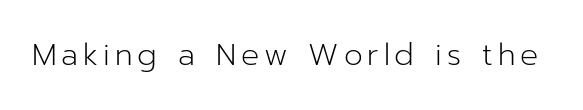
The letters stand straight up with perfectly vertical stems. Descenders hang freely into open space. A quiet, ordinary-to-light weight characterises the typeface. Nothing sits at the stroke ends, so this counts as sans-serif.
